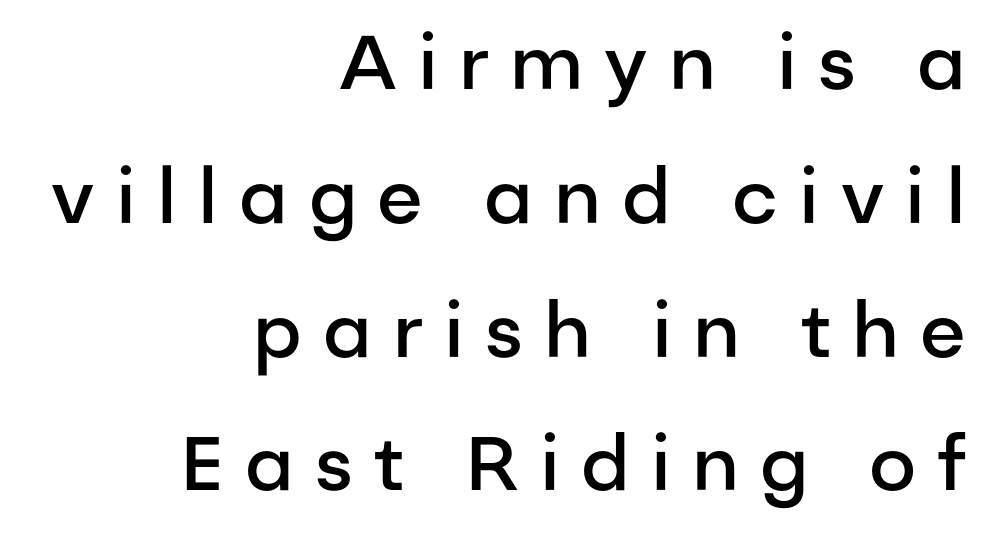
The letters stand straight up with perfectly vertical stems. Letterform terminals end flat and unadorned throughout the passage. Notice how the passage keeps a crisp vertical edge on the right only. You could not count columns in this text — the font is proportionally spaced.
